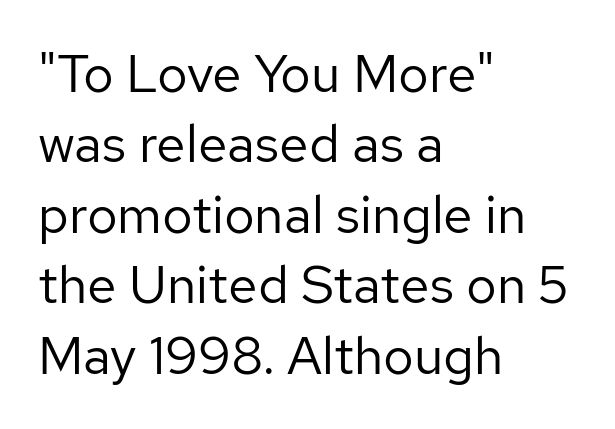
The image shows 53 px regular-weight sans-serif type, upright; set left-aligned, normal line spacing (1.33x), normal letter spacing, not underlined; low stroke contrast and a medium x-height.
